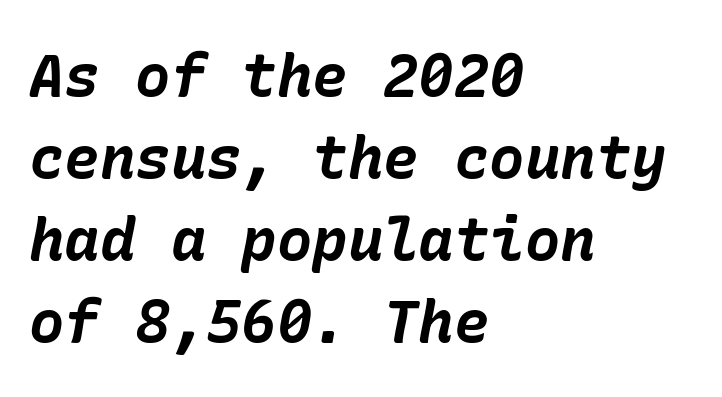
The image shows 59 px bold type, italic (leaning right); set left-aligned, normal line spacing (1.39x), normal letter spacing, not underlined; low stroke contrast and a medium x-height.
